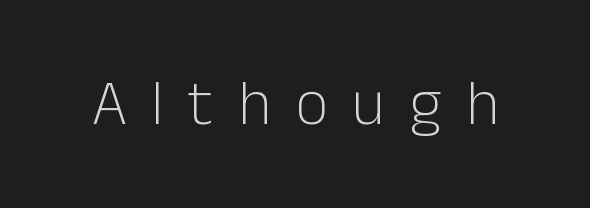
The image shows 64 px light sans-serif type, upright; set unusually wide letter spacing (+0.38 em), not underlined; low stroke contrast and a medium x-height.
